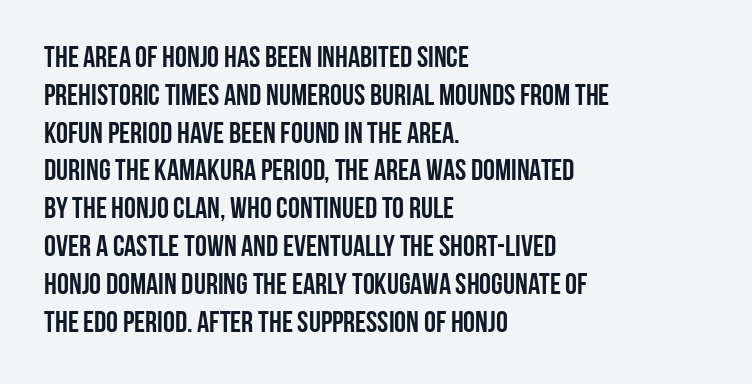
The image shows 30 px condensed sans-serif type, upright; set left-aligned, normal line spacing (1.26x), normal letter spacing, not underlined; low stroke contrast and a large x-height.
